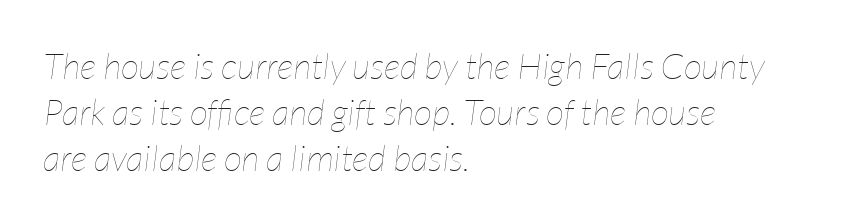
Q: Is the text bold? A: No.
Q: Is the text italic (slanted)? A: Yes, it leans right by about 7 degrees.
Q: Is the text underlined? A: No.
Q: How is the paragraph aligned? A: Left-aligned.
Q: Is the spacing between letters normal or unusually wide? A: Normal.
Q: Is the spacing between lines tight, normal or loose? A: Normal.
Q: Width (condensed, normal, or wide)? A: Condensed.
Q: Stroke contrast? A: Low.
Q: x-height? A: Medium.
Q: Monospaced? A: No.
